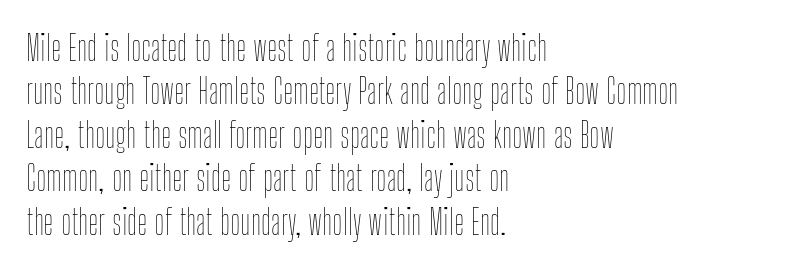
Q: Is the text bold? A: No.
Q: Is the text italic (slanted)? A: No, it is upright.
Q: Is the text underlined? A: No.
Q: How is the paragraph aligned? A: Left-aligned.
Q: Is the spacing between letters normal or unusually wide? A: Normal.
Q: Width (condensed, normal, or wide)? A: Condensed.
Q: Stroke contrast? A: Low.
Q: x-height? A: Medium.
Q: Monospaced? A: No.
